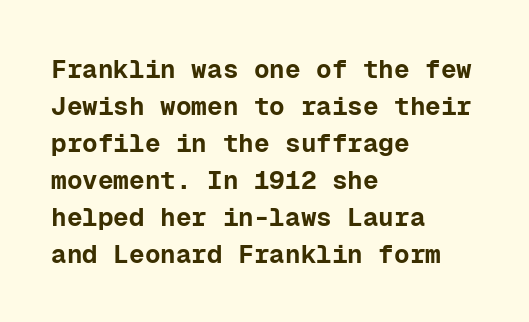
Q: Is the text bold? A: Yes.
Q: Is the text italic (slanted)? A: No, it is upright.
Q: Is the text underlined? A: No.
Q: How is the paragraph aligned? A: Left-aligned.
Q: Is the spacing between letters normal or unusually wide? A: Normal.
Q: Is the spacing between lines tight, normal or loose? A: Normal.
